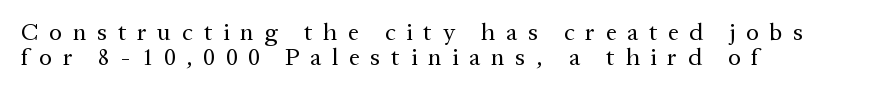
The image shows 24 px text type, upright; set left-aligned, tight line spacing (1.04x), unusually wide letter spacing (+0.45 em), not underlined.
